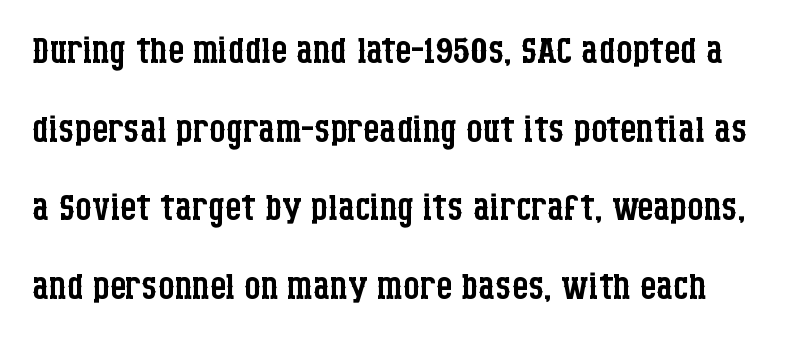
Q: Is the text bold? A: No.
Q: Is the text italic (slanted)? A: No, it is upright.
Q: Is the typeface a serif or a sans-serif typeface? A: Serif.
Q: Is the text underlined? A: No.
Q: Is the spacing between letters normal or unusually wide? A: Normal.
Q: Is the spacing between lines tight, normal or loose? A: Normal.
Q: Width (condensed, normal, or wide)? A: Condensed.
Q: Stroke contrast? A: Low.
Q: x-height? A: Large.
Q: Monospaced? A: No.
